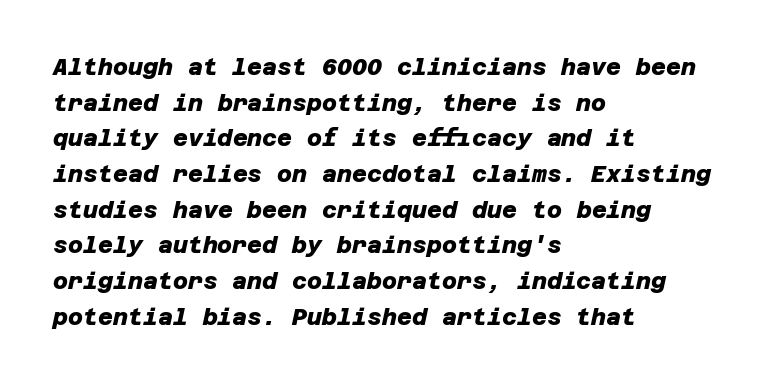
Q: Is the text bold? A: Yes.
Q: Is the text underlined? A: No.
Q: How is the paragraph aligned? A: Left-aligned.
Q: Is the spacing between letters normal or unusually wide? A: Normal.
Q: Is the spacing between lines tight, normal or loose? A: Normal.
